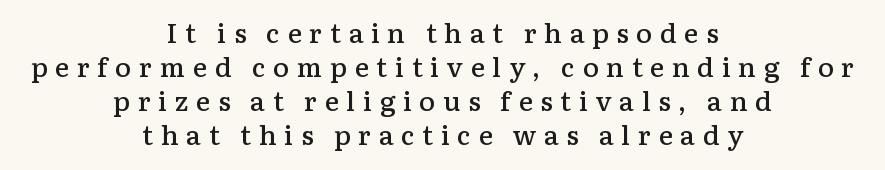
Q: Is the text bold? A: Semi-bold.
Q: Is the text italic (slanted)? A: No, it is upright.
Q: Is the text underlined? A: No.
Q: How is the paragraph aligned? A: Centered.
Q: Is the spacing between letters normal or unusually wide? A: Unusually wide.
Q: Is the spacing between lines tight, normal or loose? A: Normal.
